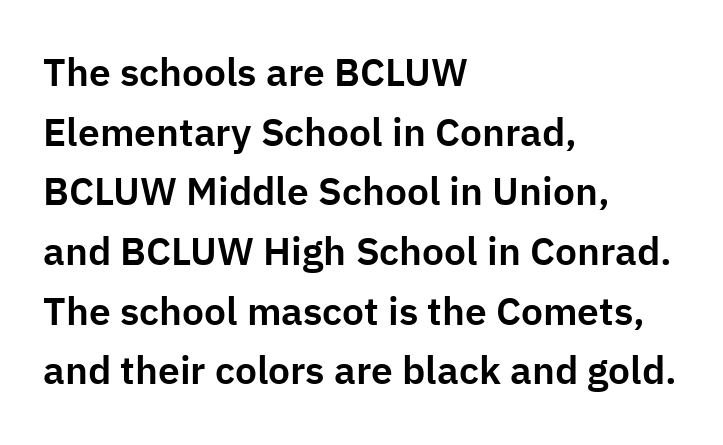
The image shows 39 px sans-serif type, upright; set left-aligned, normal line spacing (1.53x), normal letter spacing, not underlined; low stroke contrast and a medium x-height.
